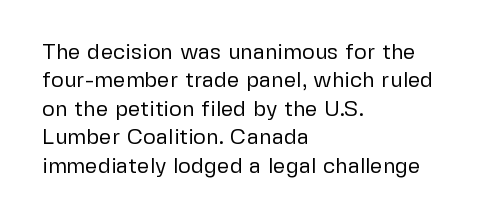
Q: Is the text bold? A: No.
Q: Is the text italic (slanted)? A: No, it is upright.
Q: Is the text underlined? A: No.
Q: How is the paragraph aligned? A: Left-aligned.
Q: Is the spacing between letters normal or unusually wide? A: Normal.
Q: Is the spacing between lines tight, normal or loose? A: Normal.
